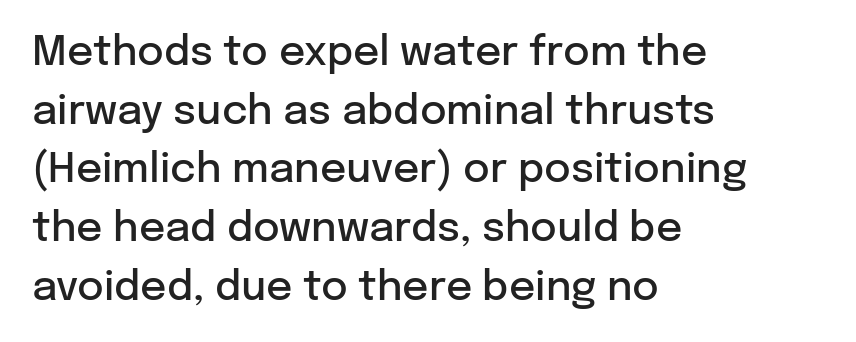
Varying glyph widths throughout — classic text-font behaviour. Stems and bowls a touch heavier than normal — semibold. Casual observation: everything's shoved over to the left. The gap between lines stays unmarked. Interline gaps are of average width in this sample.
